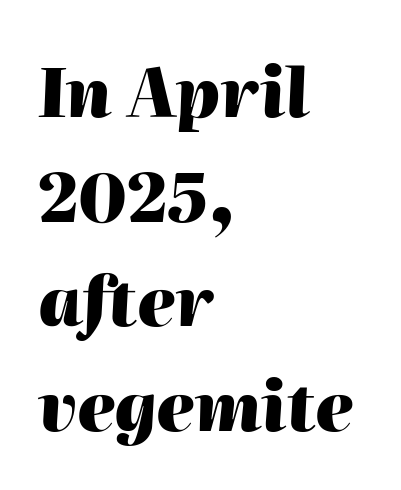
The image shows 67 px heavy type, italic (leaning right); set left-aligned, normal line spacing (1.56x), normal letter spacing, not underlined; high stroke contrast and a medium x-height.
